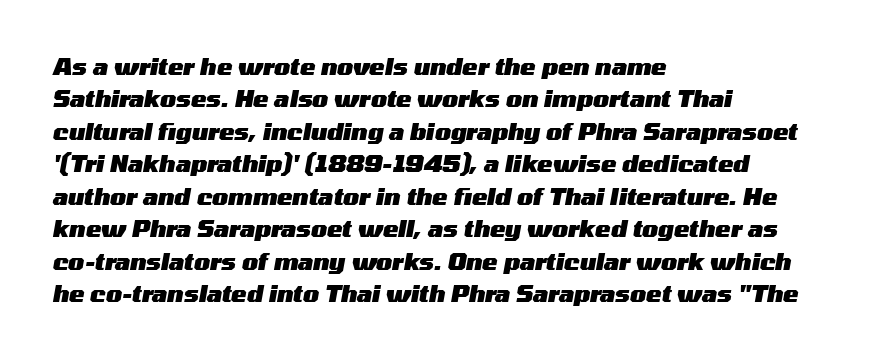
Layout note: lines flush left. As a designer I'd log this as weight 700, bold. Standard letterfit; no display-style spreading of the glyphs. This is oblique type, the kind used for emphasis or titles.
